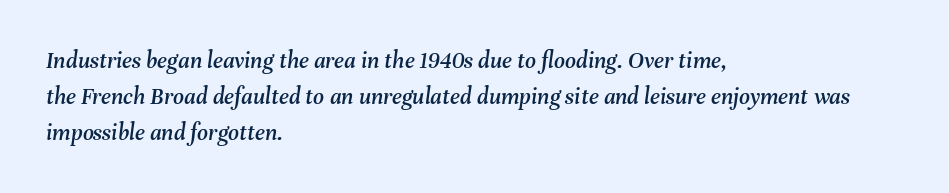
Q: Is the text italic (slanted)? A: Yes, it leans right by about 8 degrees.
Q: Is the text underlined? A: No.
Q: How is the paragraph aligned? A: Left-aligned.
Q: Is the spacing between letters normal or unusually wide? A: Normal.
Q: Is the spacing between lines tight, normal or loose? A: Normal.
